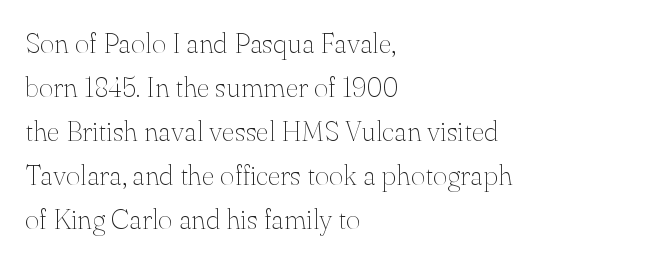
Q: Is the text bold? A: No.
Q: Is the text italic (slanted)? A: No, it is upright.
Q: Is the typeface a serif or a sans-serif typeface? A: Serif.
Q: Is the text underlined? A: No.
Q: How is the paragraph aligned? A: Left-aligned.
Q: Is the spacing between letters normal or unusually wide? A: Normal.
Q: Is the spacing between lines tight, normal or loose? A: Normal.
Q: Width (condensed, normal, or wide)? A: Normal.
Q: Stroke contrast? A: Medium.
Q: x-height? A: Small.
Q: Monospaced? A: No.
